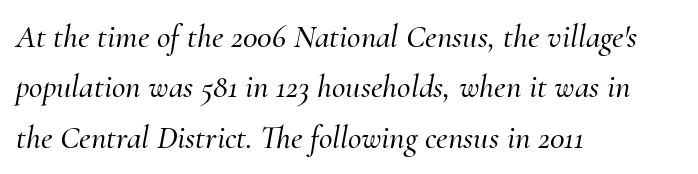
Alignment: flush left. Words appear dense and cohesive because spacing is normal. Honestly, there is no underline to notice here at all. Regarding serifs, this sample has them. Here the designer chose a conventional face with non-uniform glyph widths.
